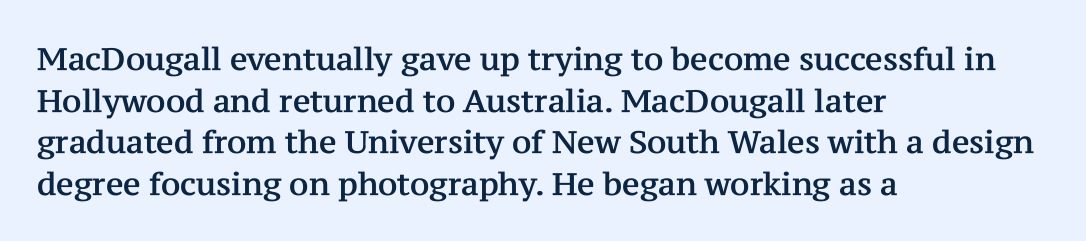
The image shows 31 px serif type, upright; set left-aligned, normal line spacing (1.34x), normal letter spacing, not underlined; medium stroke contrast and a medium x-height.
